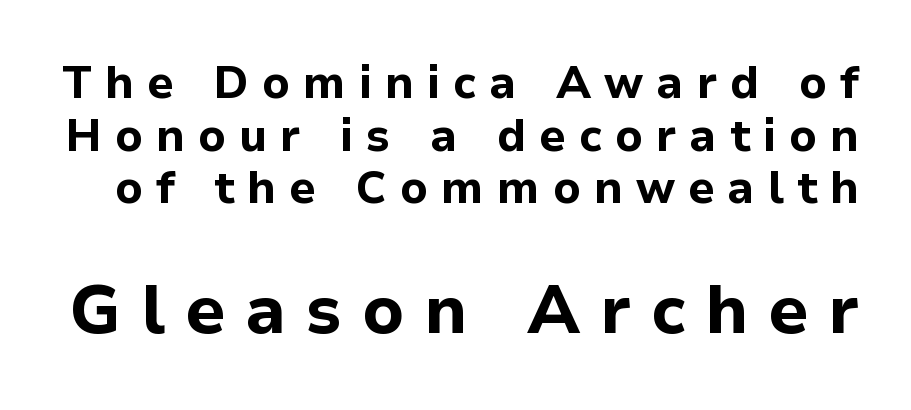
I'd call this a sans setting — the letters go barefoot. Designer's note — italics off, roman on. Caption: expanded tracking, letters set apart. Chunky letters — that's bold for sure.
